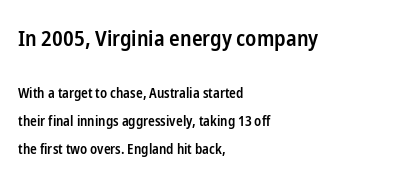
Vertical strokes here are truly vertical. Left-aligned paragraph, ragged on the right. The space beneath each line is pristine and unruled. The passage shown stacks its lines with a broad gap.
